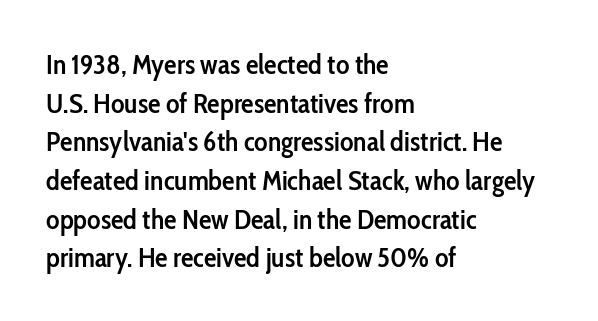
Left-aligned paragraph, ragged on the right. The letters stand straight up with perfectly vertical stems. Characters follow at the spacing the type designer built in. Looks like regular typesetting: each glyph gets only the width it needs. Whoever set this chose a conventional vertical rhythm.
